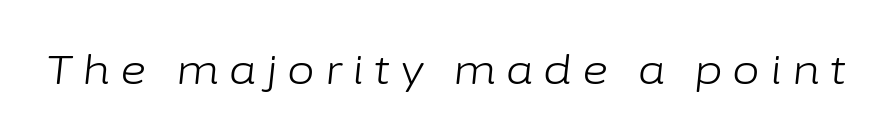
Honestly, the letter spacing is so wide it's the main thing you notice. Each stroke keeps to a modest, everyday thickness or less. Glance below the letters and you will spot only blank space. This is oblique type, the kind used for emphasis or titles. Each letter keeps its own natural width here, so spacing adapts to shape.
